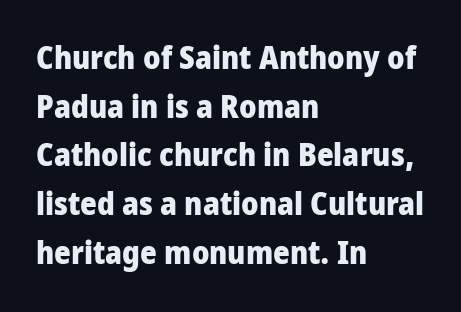
{"serif": "no", "italic": "no", "bold": "yes", "weight": "heavy", "width": "condensed", "stroke_contrast": "low", "x_height": "large", "monospaced": "no", "underline": "no", "align": "left", "line_spacing": "normal", "line_spacing_ratio": 1.52, "letter_spacing": "normal", "letter_spacing_em": 0.0, "glyph_px": 32}
